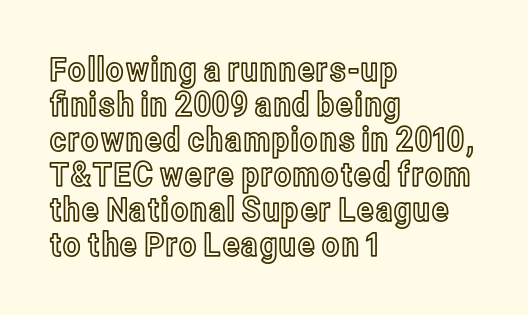
Q: Is the text italic (slanted)? A: No, it is upright.
Q: Is the text underlined? A: No.
Q: How is the paragraph aligned? A: Left-aligned.
Q: Is the spacing between letters normal or unusually wide? A: Normal.
Q: Is the spacing between lines tight, normal or loose? A: Tight.
Q: Width (condensed, normal, or wide)? A: Condensed.
Q: x-height? A: Medium.
Q: Monospaced? A: No.
